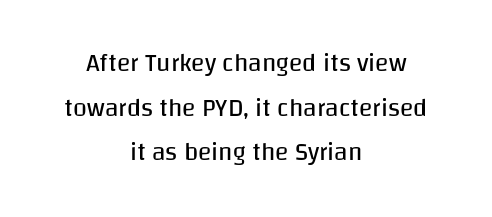
Both edges are ragged and mirror each other, which tells us the setting is centered. No word sits above an underline. Inter-character spacing is left at the font's built-in metrics. This is roman type, the default non-slanted kind. A quiet, ordinary-to-light weight characterises the typeface.
